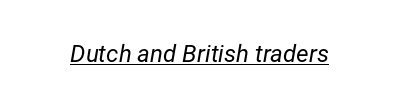
In terms of letterspacing, this is plain default setting. The strokes are not fattened; the text isn't bold. Underlined type. Slant detected: the letters are inclined.
